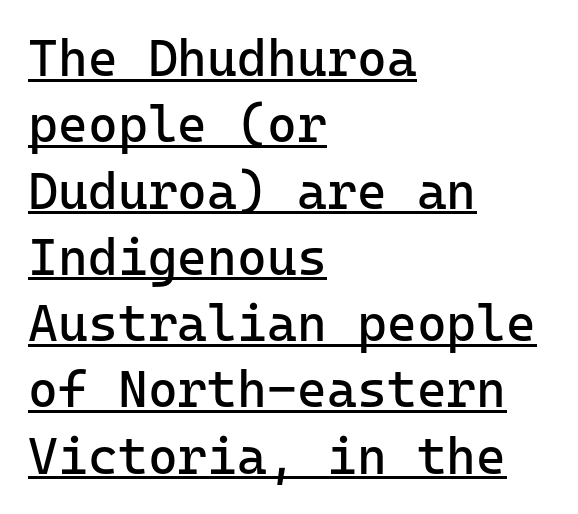
Q: Is the text bold? A: No.
Q: Is the text italic (slanted)? A: No, it is upright.
Q: Is the typeface a serif or a sans-serif typeface? A: Sans-serif.
Q: Is the text underlined? A: Yes.
Q: How is the paragraph aligned? A: Left-aligned.
Q: Is the spacing between letters normal or unusually wide? A: Normal.
Q: Is the spacing between lines tight, normal or loose? A: Normal.
Q: Width (condensed, normal, or wide)? A: Normal.
Q: Stroke contrast? A: Low.
Q: x-height? A: Medium.
Q: Monospaced? A: Yes.
